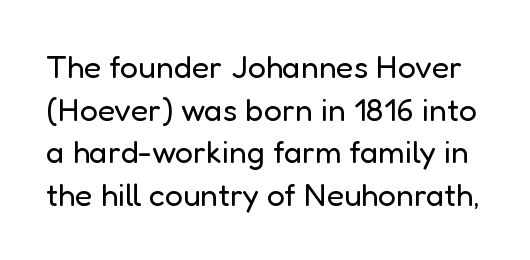
The image shows 32 px regular-weight sans-serif type, upright; set normal line spacing (1.33x), normal letter spacing, not underlined; low stroke contrast and a medium x-height.
